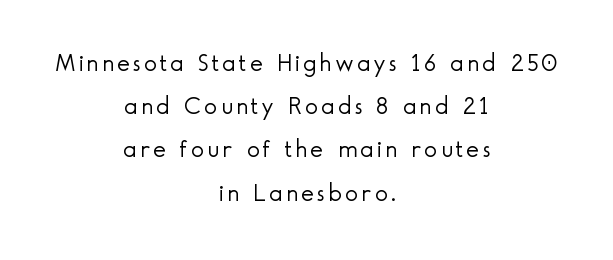
Q: Is the text bold? A: No.
Q: Is the text italic (slanted)? A: No, it is upright.
Q: Is the text underlined? A: No.
Q: How is the paragraph aligned? A: Centered.
